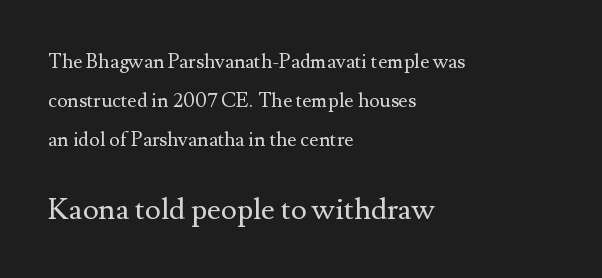
{"serif": "yes", "italic": "no", "bold": "no", "weight": "regular", "width": "normal", "stroke_contrast": "medium", "x_height": "small", "monospaced": "no", "underline": "no", "align": "left", "line_spacing": "loose", "line_spacing_ratio": 1.96, "letter_spacing": "normal", "letter_spacing_em": 0.0, "larger_block": "second", "size_ratio": 1.5, "glyph_px": 30}
